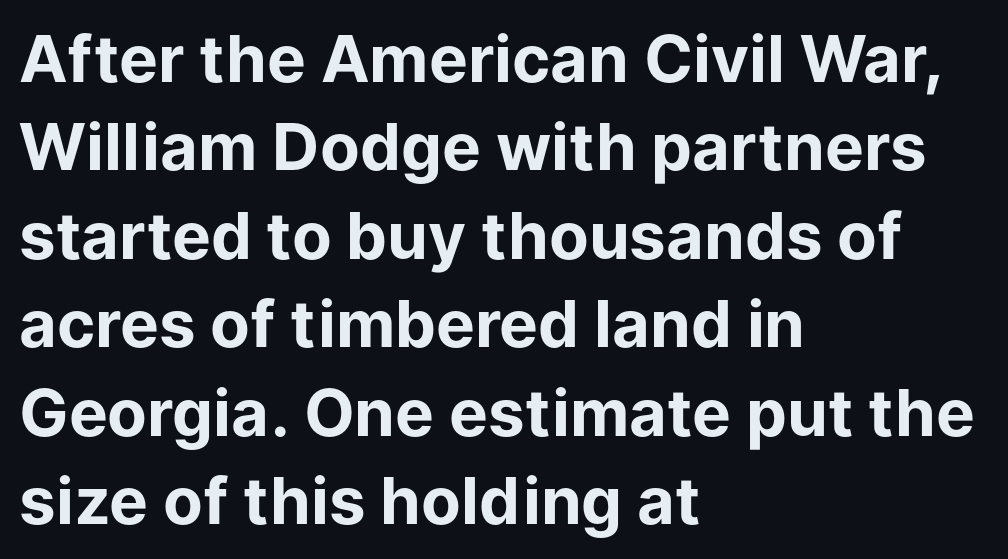
Set as a true bold cut, around the 700 mark. Grotesque or geometric, the face here clearly has no serifs. Does extra space separate the letters? No, they use regular spacing. Notice how descenders clear the ascenders below comfortably — that's standard leading. Reading down the block, your eye returns to a fixed left position each line. Is there any slant? The stems are plumb.
